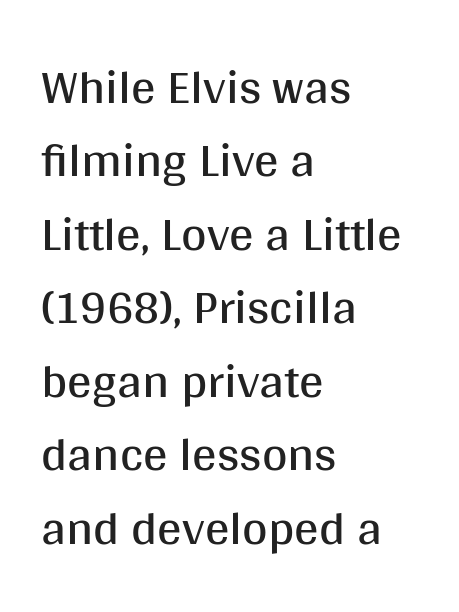
Q: Is the text bold? A: No.
Q: Is the text italic (slanted)? A: No, it is upright.
Q: Is the typeface a serif or a sans-serif typeface? A: Sans-serif.
Q: Is the text underlined? A: No.
Q: How is the paragraph aligned? A: Left-aligned.
Q: Is the spacing between letters normal or unusually wide? A: Normal.
Q: Is the spacing between lines tight, normal or loose? A: Normal.
Q: Width (condensed, normal, or wide)? A: Normal.
Q: Stroke contrast? A: Medium.
Q: x-height? A: Large.
Q: Monospaced? A: No.
